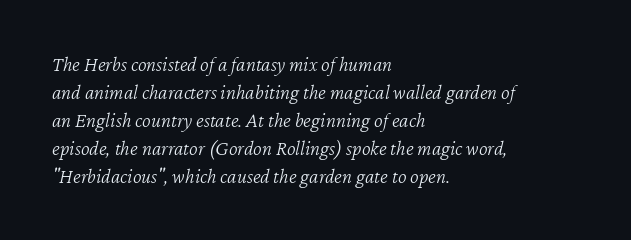
{"italic": "yes", "lean": "right", "slant_degrees": 12, "bold": "no", "underline": "no", "align": "left", "line_spacing": "normal", "line_spacing_ratio": 1.33, "letter_spacing": "normal", "letter_spacing_em": 0.0, "glyph_px": 21}
